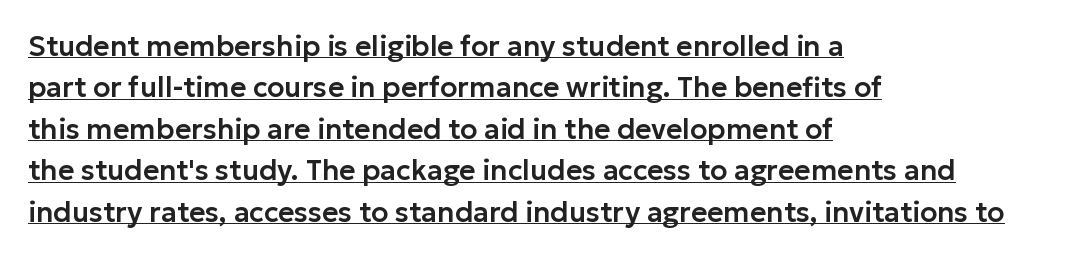
Each word holds together tightly as a unit, with standard inter-letter gaps. Regular leading. Horizontally, the lines are justified to the leading edge only. This sample has the flowing, uneven cadence of proportional lettering. Somebody hit Ctrl+U on this one — the words are underlined.
